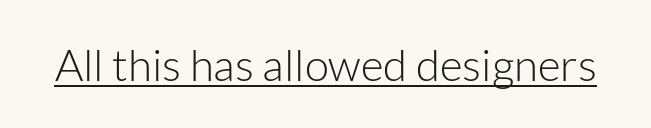
{"serif": "no", "italic": "no", "bold": "no", "weight": "light", "width": "normal", "stroke_contrast": "low", "x_height": "medium", "monospaced": "no", "underline": "yes", "letter_spacing": "normal", "letter_spacing_em": 0.0, "glyph_px": 44}
